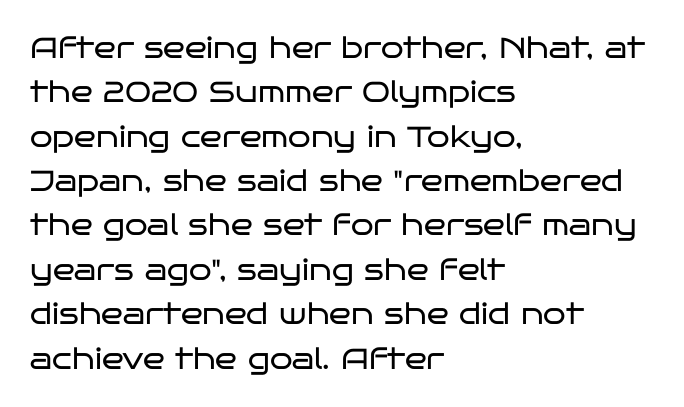
The image shows 29 px regular-weight, wide sans-serif type, upright; set left-aligned, normal line spacing (1.53x), normal letter spacing, not underlined; low stroke contrast and a large x-height.
